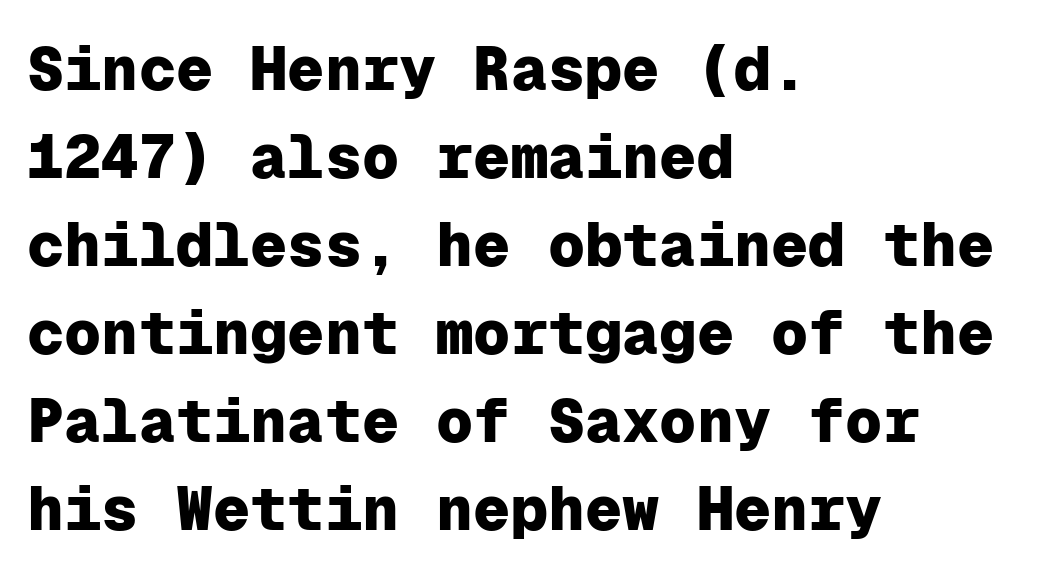
The sample has been set heavy, in full bold. The rendering uses typewriter-style spacing with identical character cells. The strip under each line holds only bare page. The letters sit at their default tracking, neither squeezed nor spread.
